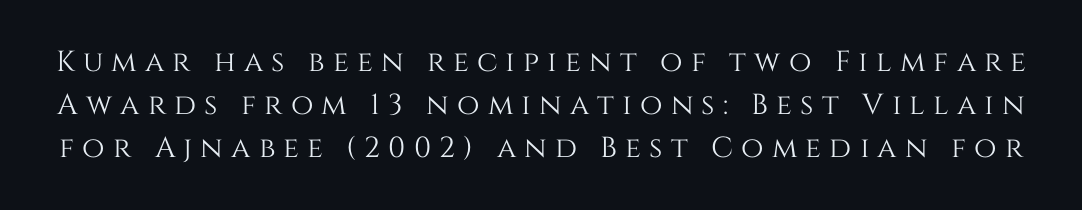
Q: Is the text italic (slanted)? A: No, it is upright.
Q: Is the text underlined? A: No.
Q: Is the spacing between letters normal or unusually wide? A: Unusually wide.
Q: Is the spacing between lines tight, normal or loose? A: Normal.
Q: Width (condensed, normal, or wide)? A: Normal.
Q: Stroke contrast? A: Medium.
Q: x-height? A: Large.
Q: Monospaced? A: No.
